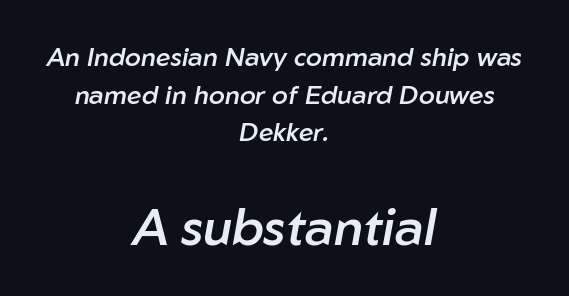
Q: Is the text bold? A: Semi-bold.
Q: Is the text italic (slanted)? A: Yes, it leans right by about 10 degrees.
Q: Is the text underlined? A: No.
Q: How is the paragraph aligned? A: Centered.
Q: Is the spacing between letters normal or unusually wide? A: Normal.
Q: Is the spacing between lines tight, normal or loose? A: Normal.
Q: Which block of text is set in a larger size, the first (top) or the second (bottom)? A: The second (bottom) one.
Q: Width (condensed, normal, or wide)? A: Normal.
Q: Stroke contrast? A: Low.
Q: x-height? A: Medium.
Q: Monospaced? A: No.
